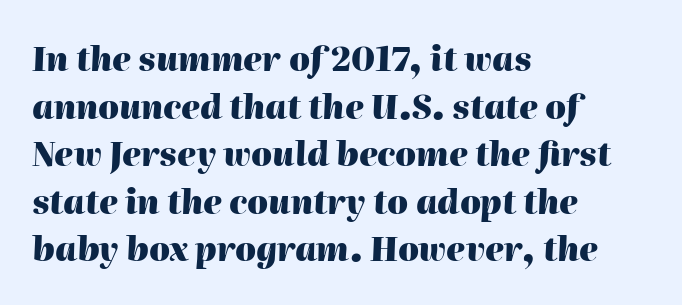
{"italic": "yes", "lean": "right", "slant_degrees": 2, "bold": "yes", "weight": "heavy", "width": "normal", "stroke_contrast": "high", "x_height": "medium", "monospaced": "no", "underline": "no", "align": "left", "line_spacing": "normal", "line_spacing_ratio": 1.44, "letter_spacing": "normal", "letter_spacing_em": 0.0, "glyph_px": 33}
